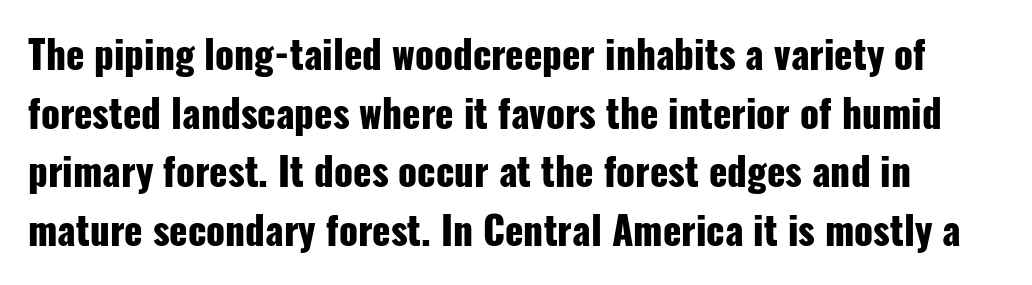
The image shows 38 px heavy, condensed sans-serif type, upright; set normal line spacing (1.54x), normal letter spacing, not underlined; low stroke contrast and a medium x-height.
